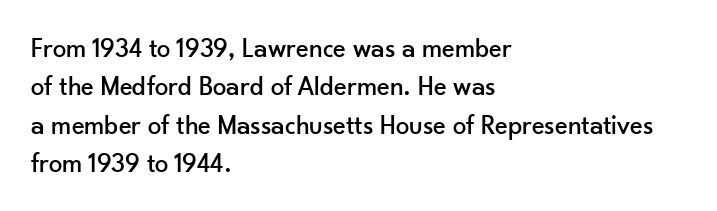
{"italic": "no", "underline": "no", "align": "left", "line_spacing": "normal", "line_spacing_ratio": 1.42, "letter_spacing": "normal", "letter_spacing_em": 0.0, "glyph_px": 27}
